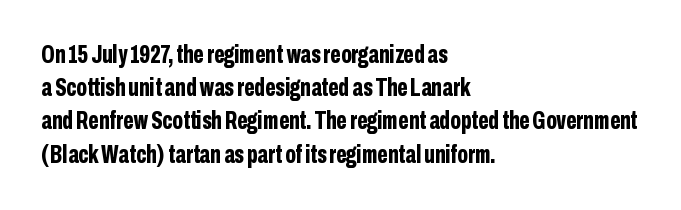
One-word summary of the alignment: left. Compared with an ordinary text face, these strokes are far heavier — a full bold. Interline gaps are of average width in this sample. Letter spacing: default. The baseline area is clear. The letters stand upright; this is a roman face.
